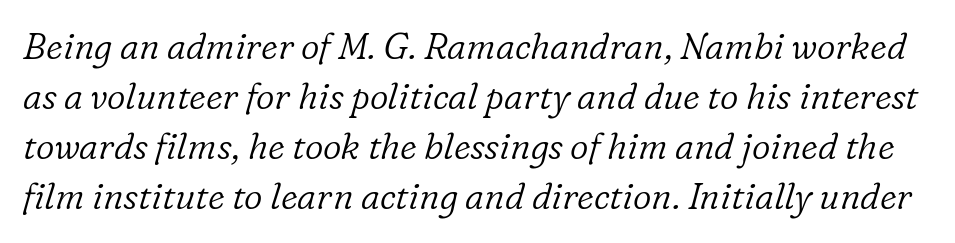
The image shows 36 px light serif type, italic (leaning right); set normal line spacing (1.39x), normal letter spacing, not underlined; low stroke contrast and a medium x-height.
